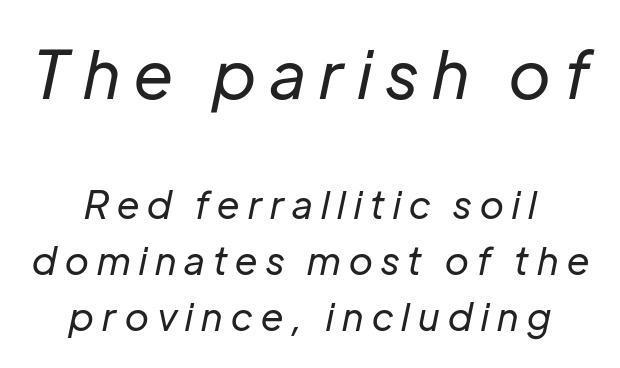
{"italic": "yes", "lean": "right", "slant_degrees": 12, "bold": "no", "weight": "regular", "width": "normal", "stroke_contrast": "low", "x_height": "medium", "monospaced": "no", "underline": "no", "align": "center", "line_spacing": "normal", "line_spacing_ratio": 1.47, "letter_spacing": "wide", "letter_spacing_em": 0.22, "larger_block": "first", "size_ratio": 1.74, "glyph_px": 66}
